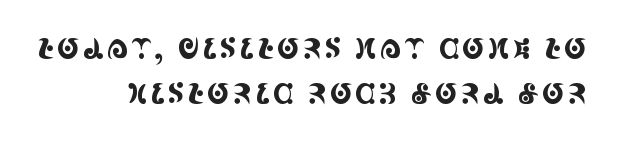
Alignment: flush right. Each new line begins a customary step beneath the previous one. Underlining? Definitely not there. Is there any slant? The stems are plumb.
